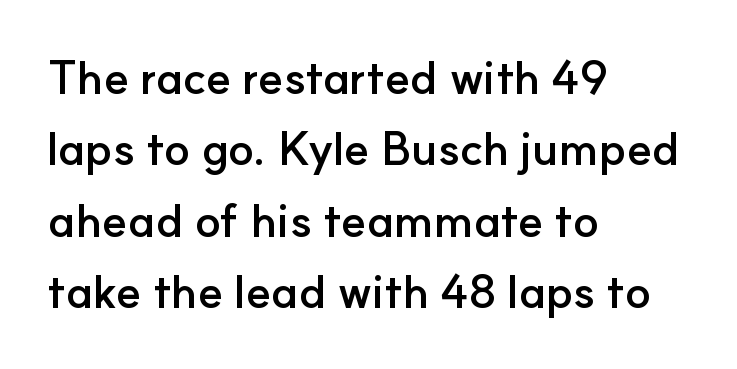
Words appear dense and cohesive because spacing is normal. Plain, unruled lines of type. The leading is moderate, giving the passage an even texture. The font family rendered here belongs to the sans-serif group.
